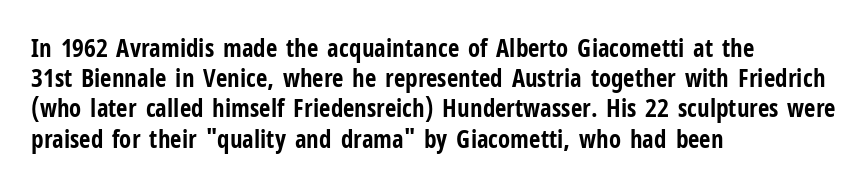
The image shows 25 px bold type, upright; set left-aligned, line spacing 1.21x, normal letter spacing, not underlined.
